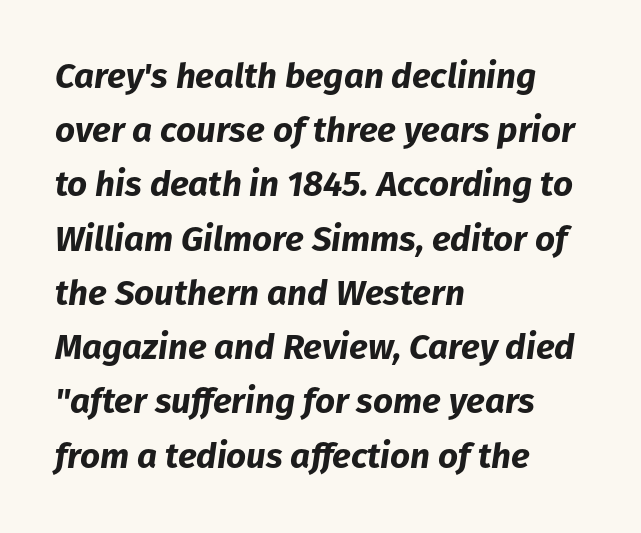
{"italic": "yes", "lean": "right", "slant_degrees": 8, "bold": "yes", "weight": "bold", "width": "normal", "stroke_contrast": "low", "x_height": "medium", "monospaced": "no", "underline": "no", "align": "left", "line_spacing": "normal", "line_spacing_ratio": 1.55, "letter_spacing": "normal", "letter_spacing_em": 0.0, "glyph_px": 35}
